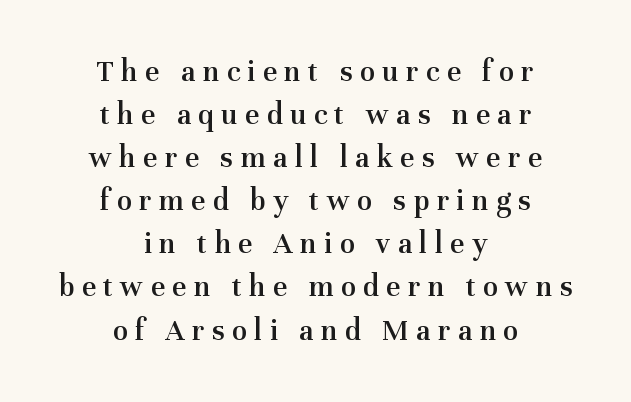
The image shows 31 px semibold serif type, upright; set centered, normal line spacing (1.39x), unusually wide letter spacing (+0.24 em), not underlined; medium stroke contrast and a medium x-height.
